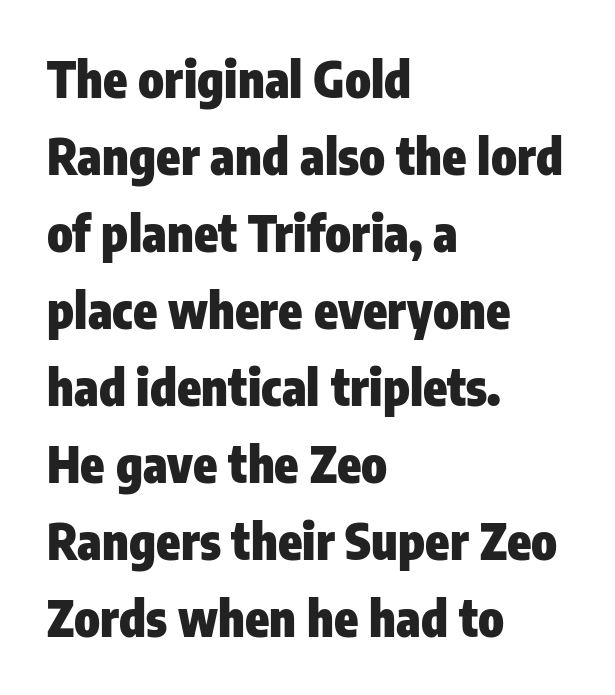
The image shows 49 px heavy, condensed sans-serif type, upright; set left-aligned, normal line spacing (1.57x), normal letter spacing, not underlined; low stroke contrast and a medium x-height.
